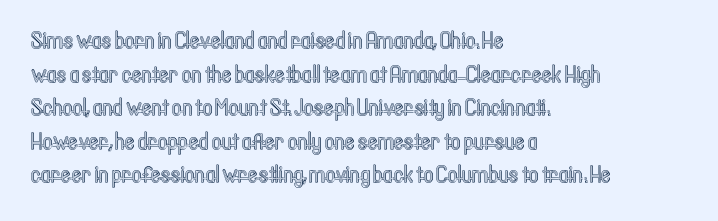
The image shows 24 px text type, upright; set left-aligned, normal line spacing (1.4x), normal letter spacing, not underlined.
